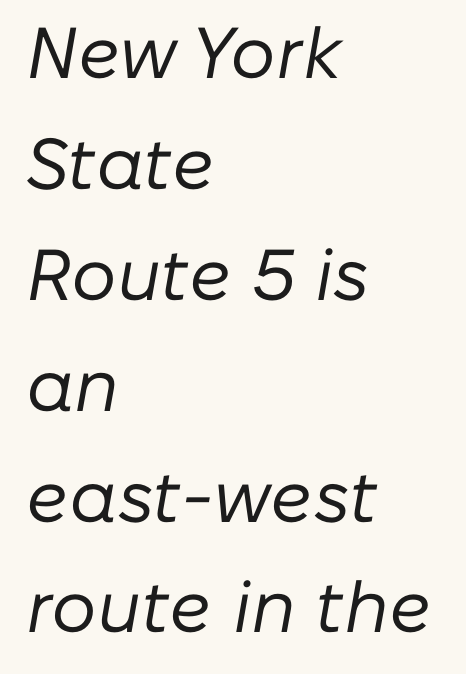
{"italic": "yes", "lean": "right", "slant_degrees": 10, "bold": "no", "weight": "regular", "width": "normal", "stroke_contrast": "low", "x_height": "medium", "monospaced": "no", "underline": "no", "align": "left", "line_spacing": "normal", "line_spacing_ratio": 1.54, "letter_spacing": "normal", "letter_spacing_em": 0.0, "glyph_px": 72}
